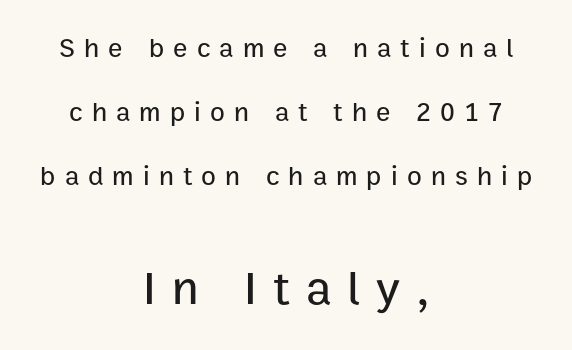
The tracking jumps out immediately: characters are airy and widely separated. Size contrast runs from small at the top to large at the bottom. It's the straight-up-and-down kind of type. Note the varied advance widths — an 'i' is clearly narrower than an 'm'. The gap between lines stays unmarked.
